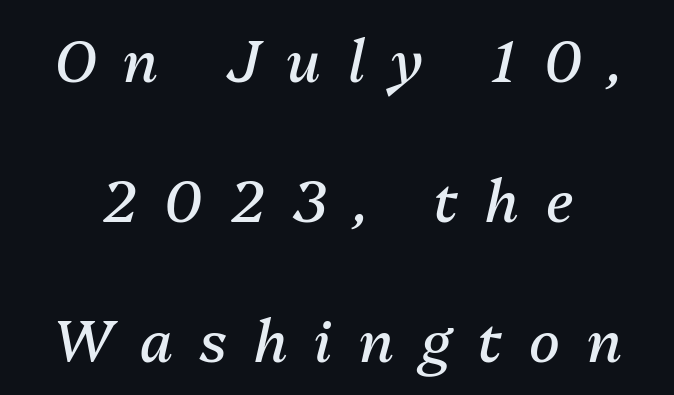
Characters are canted at an angle relative to the baseline's perpendicular. Honestly, the rows look like they've been pulled way apart. A clean baseline with only descenders dipping below it. This reads as an unemphasized weight, regular at the heaviest. Note the varied advance widths — an 'i' is clearly narrower than an 'm'. There is plenty of visible air inserted between adjacent glyphs.
